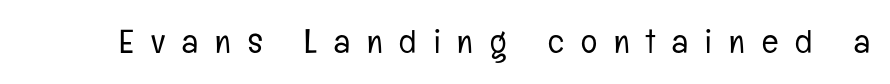
The image shows 34 px light, condensed sans-serif type, upright; set unusually wide letter spacing (+0.5 em), not underlined; low stroke contrast and a medium x-height.
